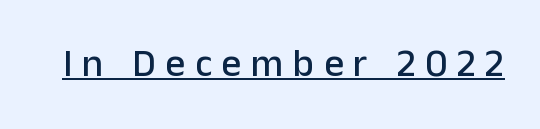
Looks like someone drew a line under every word here. These lines have a slow, spaced-out rhythm from letter to letter. Vertical strokes here are truly vertical. The passage shown is typed in a proportional face where columns would drift. The glyphs in this specimen are sans serif.
